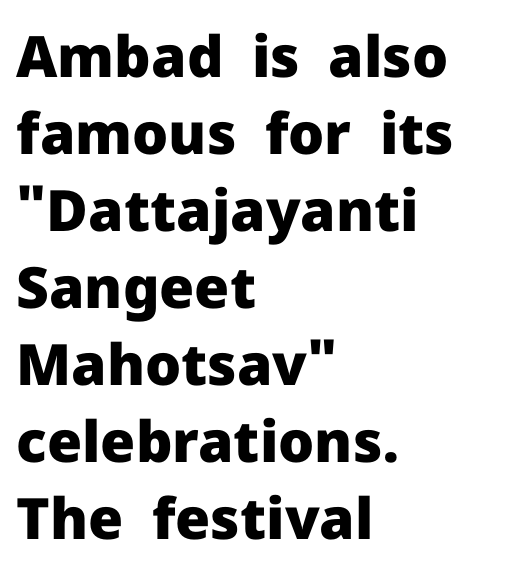
Q: Is the text bold? A: Yes.
Q: Is the text italic (slanted)? A: No, it is upright.
Q: Is the typeface a serif or a sans-serif typeface? A: Sans-serif.
Q: Is the text underlined? A: No.
Q: How is the paragraph aligned? A: Left-aligned.
Q: Is the spacing between letters normal or unusually wide? A: Normal.
Q: Is the spacing between lines tight, normal or loose? A: Normal.
Q: Width (condensed, normal, or wide)? A: Normal.
Q: Stroke contrast? A: Low.
Q: x-height? A: Medium.
Q: Monospaced? A: No.
